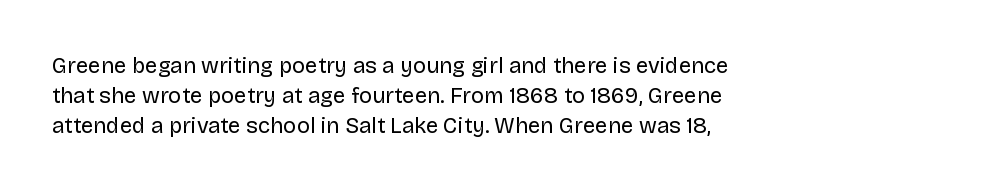
Q: Is the text bold? A: No.
Q: Is the text italic (slanted)? A: No, it is upright.
Q: Is the text underlined? A: No.
Q: How is the paragraph aligned? A: Left-aligned.
Q: Is the spacing between letters normal or unusually wide? A: Normal.
Q: Is the spacing between lines tight, normal or loose? A: Normal.
